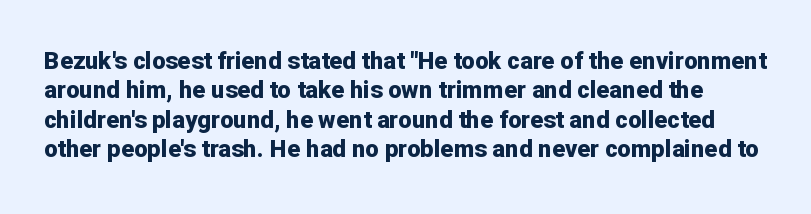
The image shows 24 px bold type, upright; set line spacing 1.22x, normal letter spacing, not underlined.
